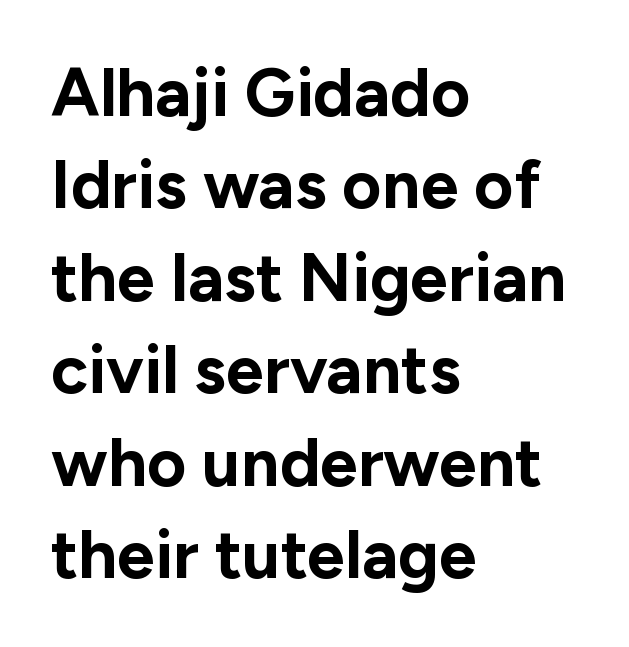
Q: Is the text bold? A: Yes.
Q: Is the text italic (slanted)? A: No, it is upright.
Q: Is the typeface a serif or a sans-serif typeface? A: Sans-serif.
Q: Is the text underlined? A: No.
Q: How is the paragraph aligned? A: Left-aligned.
Q: Is the spacing between letters normal or unusually wide? A: Normal.
Q: Is the spacing between lines tight, normal or loose? A: Normal.
Q: Width (condensed, normal, or wide)? A: Normal.
Q: Stroke contrast? A: Low.
Q: x-height? A: Medium.
Q: Monospaced? A: No.
